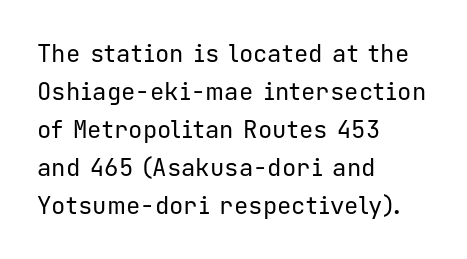
Caption: standard tracking, unaltered. How would I describe the line gaps? Plain and ordinary. Notice how the stems are strictly vertical — no italics here. The typeface has the unassuming heft of standard copy or less. The lines are quadded left.
